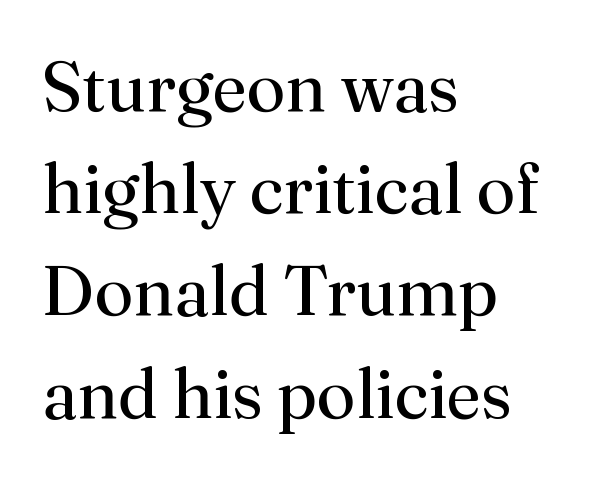
Q: Is the text bold? A: No.
Q: Is the text italic (slanted)? A: No, it is upright.
Q: Is the typeface a serif or a sans-serif typeface? A: Serif.
Q: Is the text underlined? A: No.
Q: How is the paragraph aligned? A: Left-aligned.
Q: Is the spacing between letters normal or unusually wide? A: Normal.
Q: Is the spacing between lines tight, normal or loose? A: Normal.
Q: Width (condensed, normal, or wide)? A: Normal.
Q: Stroke contrast? A: Medium.
Q: x-height? A: Small.
Q: Monospaced? A: No.
